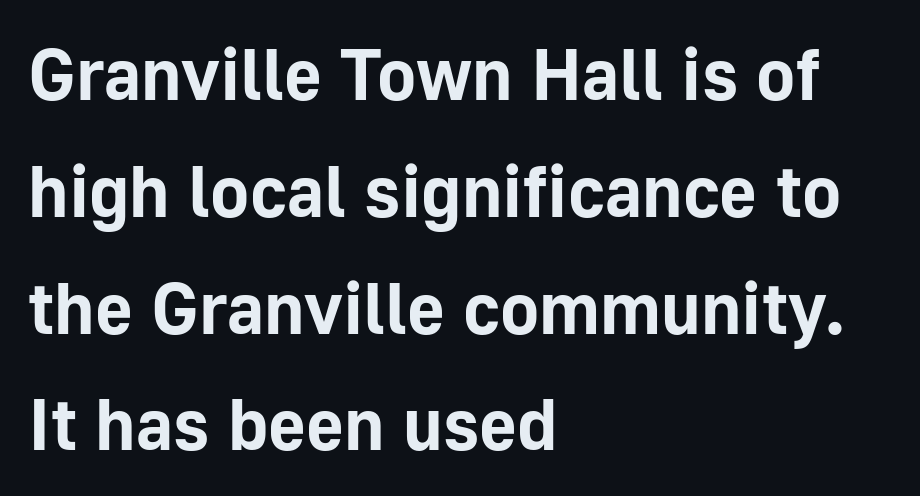
{"serif": "no", "italic": "no", "bold": "yes", "weight": "bold", "width": "normal", "stroke_contrast": "low", "x_height": "medium", "monospaced": "no", "underline": "no", "align": "left", "line_spacing": "normal", "line_spacing_ratio": 1.6, "letter_spacing": "normal", "letter_spacing_em": 0.0, "glyph_px": 73}
